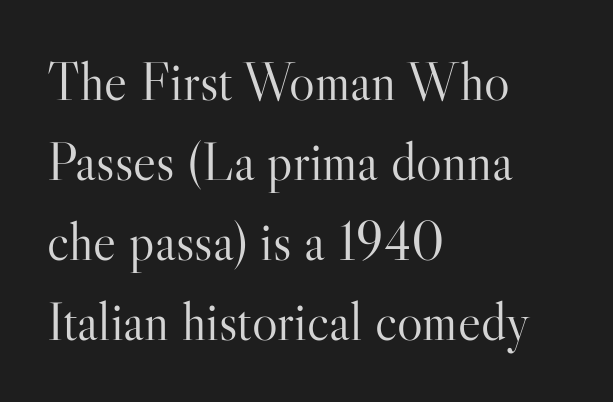
{"serif": "yes", "italic": "no", "bold": "no", "weight": "light", "width": "normal", "stroke_contrast": "high", "x_height": "small", "monospaced": "no", "underline": "no", "align": "left", "line_spacing": "normal", "line_spacing_ratio": 1.48, "letter_spacing": "normal", "letter_spacing_em": 0.0, "glyph_px": 54}
